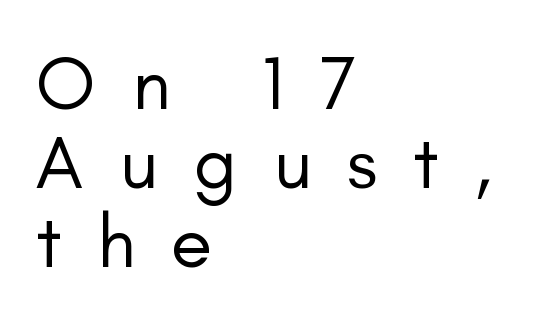
{"serif": "no", "italic": "no", "bold": "no", "weight": "regular", "width": "normal", "stroke_contrast": "low", "x_height": "small", "monospaced": "no", "underline": "no", "align": "left", "line_spacing": "tight", "line_spacing_ratio": 1.04, "letter_spacing": "wide", "letter_spacing_em": 0.47, "glyph_px": 76}
